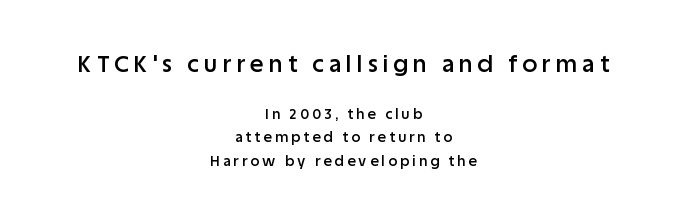
{"italic": "no", "bold": "semi", "underline": "no", "align": "center", "line_spacing": "normal", "line_spacing_ratio": 1.65, "letter_spacing": "wide", "letter_spacing_em": 0.23, "larger_block": "first", "size_ratio": 1.64, "glyph_px": 23}
